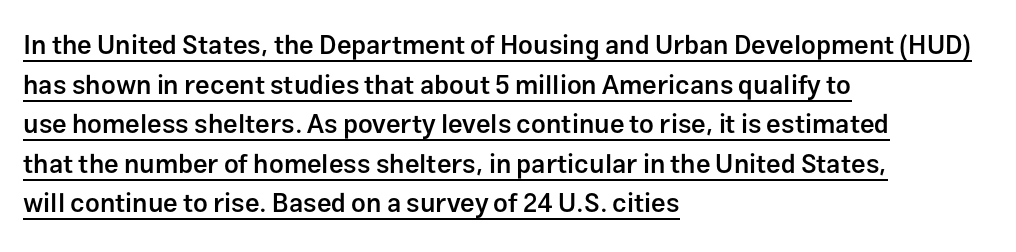
{"italic": "no", "bold": "semi", "underline": "yes", "align": "left", "line_spacing": "normal", "line_spacing_ratio": 1.52, "letter_spacing": "normal", "letter_spacing_em": 0.0, "glyph_px": 26}
